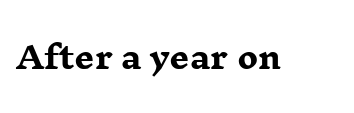
Q: Is the text bold? A: Yes.
Q: Is the text italic (slanted)? A: No, it is upright.
Q: Is the typeface a serif or a sans-serif typeface? A: Serif.
Q: Is the text underlined? A: No.
Q: Is the spacing between letters normal or unusually wide? A: Normal.
Q: Width (condensed, normal, or wide)? A: Wide.
Q: Stroke contrast? A: Low.
Q: x-height? A: Medium.
Q: Monospaced? A: No.
